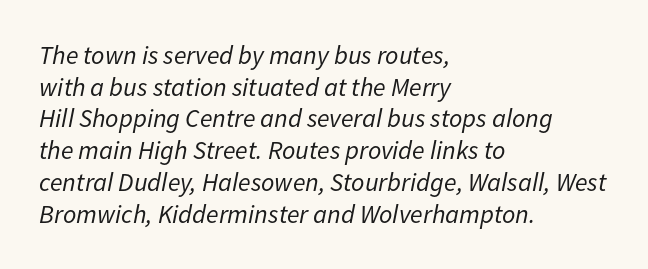
Q: Is the text bold? A: No.
Q: Is the text italic (slanted)? A: Yes, it leans right by about 11 degrees.
Q: Is the text underlined? A: No.
Q: How is the paragraph aligned? A: Left-aligned.
Q: Is the spacing between letters normal or unusually wide? A: Normal.
